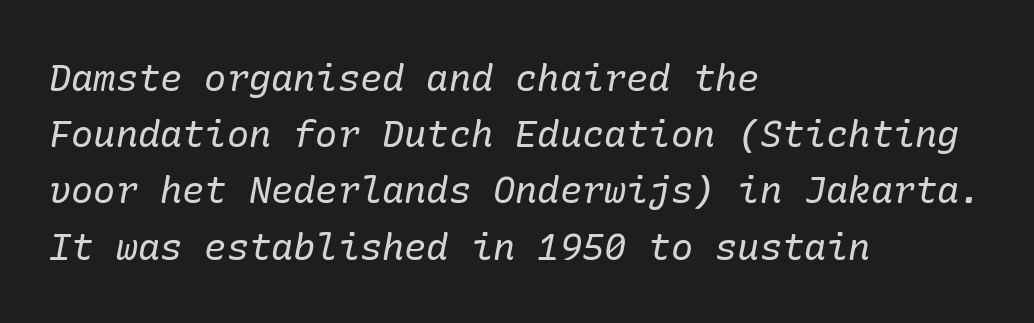
Vertically, the passage feels balanced, rows spaced as you'd expect. Clear beneath every line of the passage. Inter-character spacing is left at the font's built-in metrics.
